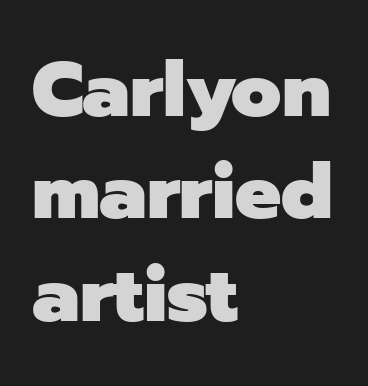
In terms of posture, this sample is upright. Any mark beneath the type? The region is blank. Nobody touched the tracking dial on this one. The strokes are fattened all the way to bold. A classic flush-left, rag-right setting is used for this passage.
